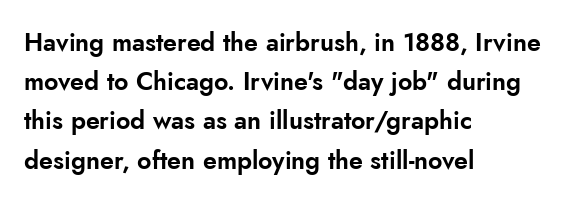
Q: Is the text italic (slanted)? A: No, it is upright.
Q: Is the text underlined? A: No.
Q: How is the paragraph aligned? A: Left-aligned.
Q: Is the spacing between letters normal or unusually wide? A: Normal.
Q: Is the spacing between lines tight, normal or loose? A: Normal.
